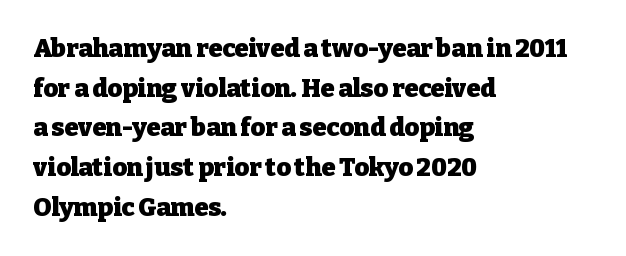
Q: Is the text bold? A: Yes.
Q: Is the text italic (slanted)? A: No, it is upright.
Q: Is the text underlined? A: No.
Q: How is the paragraph aligned? A: Left-aligned.
Q: Is the spacing between letters normal or unusually wide? A: Normal.
Q: Is the spacing between lines tight, normal or loose? A: Normal.
